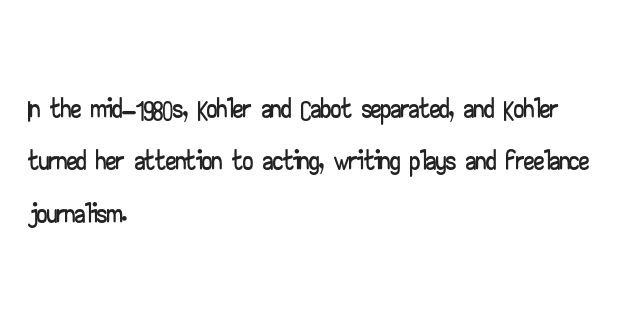
Is this a fixed-width face? No — the glyphs have proportional, varying widths. Ascenders rise straight up at ninety degrees. This sample uses plain, unmodified letter spacing. Compared with typical paragraphs, the rows here are spaced about the same. The rendering shows plain stroke endings on the letterforms — a sans-serif design.
